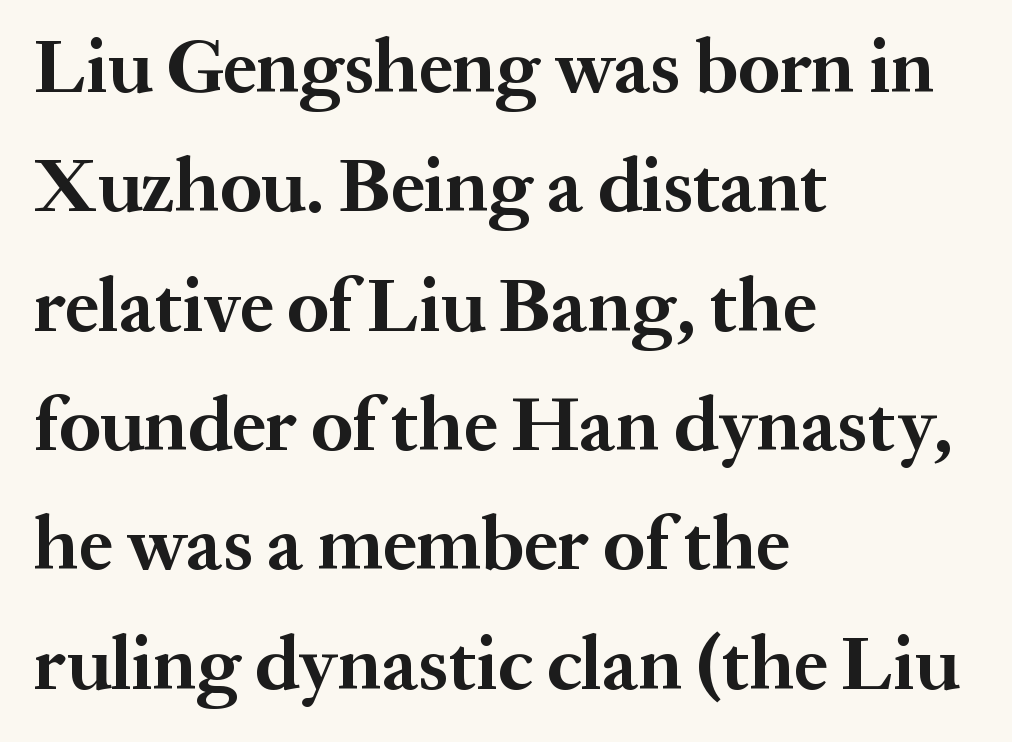
The image shows 76 px bold serif type, upright; set left-aligned, normal line spacing (1.57x), normal letter spacing, not underlined; medium stroke contrast and a medium x-height.
